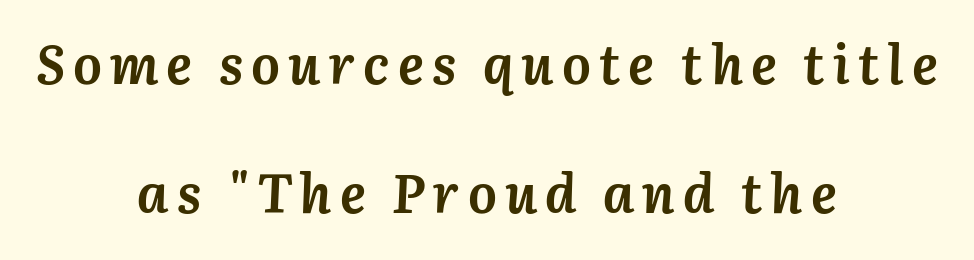
Q: Is the text bold? A: Yes.
Q: Is the text italic (slanted)? A: Yes, it leans right by about 3 degrees.
Q: Is the text underlined? A: No.
Q: How is the paragraph aligned? A: Centered.
Q: Is the spacing between lines tight, normal or loose? A: Loose.
Q: Width (condensed, normal, or wide)? A: Normal.
Q: Stroke contrast? A: Medium.
Q: x-height? A: Medium.
Q: Monospaced? A: No.
